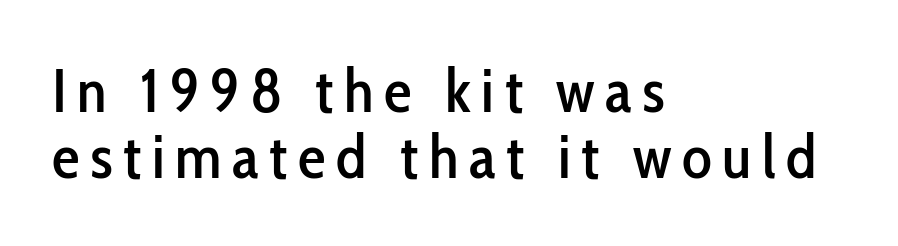
Q: Is the text italic (slanted)? A: No, it is upright.
Q: Is the typeface a serif or a sans-serif typeface? A: Sans-serif.
Q: Is the text underlined? A: No.
Q: How is the paragraph aligned? A: Left-aligned.
Q: Is the spacing between lines tight, normal or loose? A: Tight.
Q: Width (condensed, normal, or wide)? A: Condensed.
Q: Stroke contrast? A: Low.
Q: x-height? A: Medium.
Q: Monospaced? A: No.
